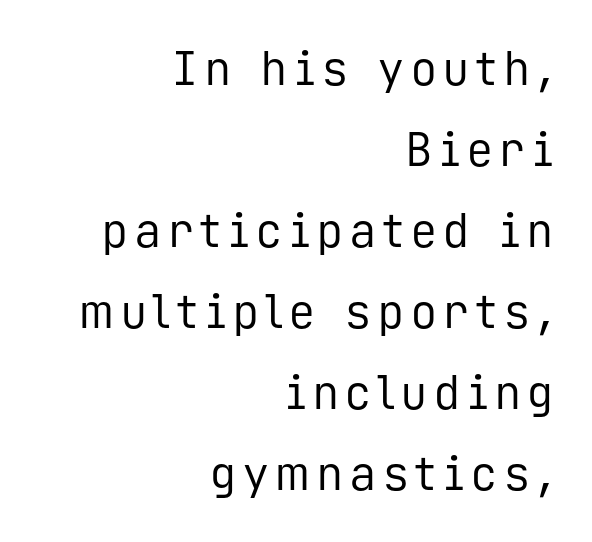
Q: Is the text bold? A: No.
Q: Is the text italic (slanted)? A: No, it is upright.
Q: Is the typeface a serif or a sans-serif typeface? A: Sans-serif.
Q: Is the text underlined? A: No.
Q: How is the paragraph aligned? A: Right-aligned.
Q: Width (condensed, normal, or wide)? A: Normal.
Q: Stroke contrast? A: Low.
Q: x-height? A: Medium.
Q: Monospaced? A: Yes.
